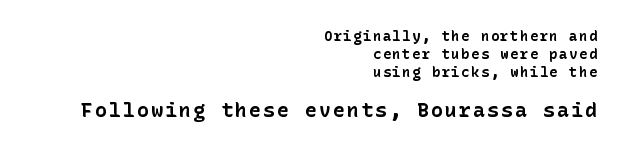
Q: Is the text bold? A: Yes.
Q: Is the text italic (slanted)? A: No, it is upright.
Q: Is the text underlined? A: No.
Q: How is the paragraph aligned? A: Right-aligned.
Q: Is the spacing between lines tight, normal or loose? A: Normal.
Q: Which block of text is set in a larger size, the first (top) or the second (bottom)? A: The second (bottom) one.
